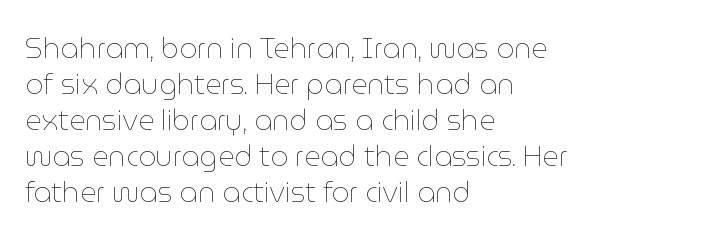
The image shows 28 px thin type, upright; set left-aligned, normal line spacing (1.29x), normal letter spacing, not underlined; low stroke contrast and a medium x-height.
